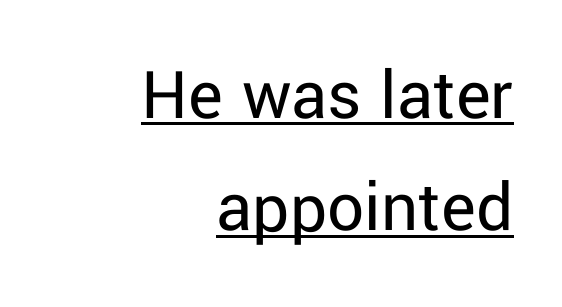
The image shows 73 px regular-weight sans-serif type, upright; set right-aligned, normal line spacing (1.54x), normal letter spacing, underlined; low stroke contrast and a medium x-height.
